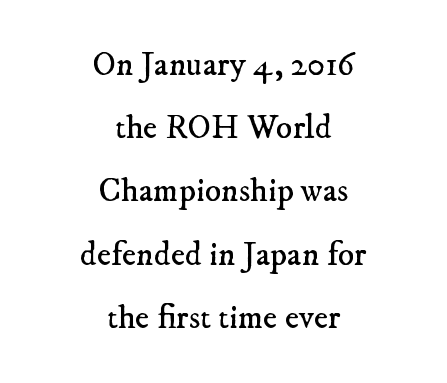
The image shows 34 px regular-weight serif type; set centered, line spacing 1.86x, normal letter spacing, not underlined; low stroke contrast and a small x-height.
